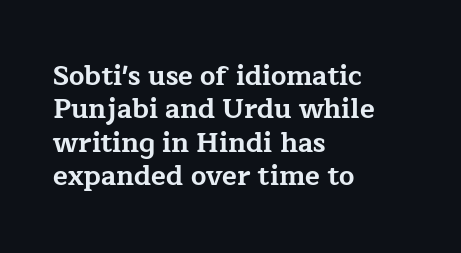
{"italic": "no", "bold": "yes", "underline": "no", "align": "left", "line_spacing_ratio": 1.24, "letter_spacing": "normal", "letter_spacing_em": 0.0, "glyph_px": 27}
